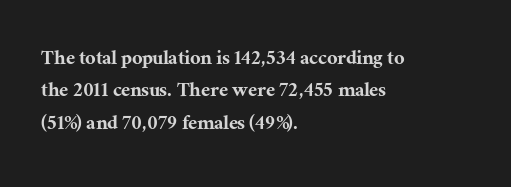
Rule under the text: the space is simply empty. Glyph-to-glyph distance matches everyday printed text. This block has exactly the height ordinary leading produces. Every character sits straight up, as roman type does. Teacher's note: observe the even left margin — that is flush-left alignment.
